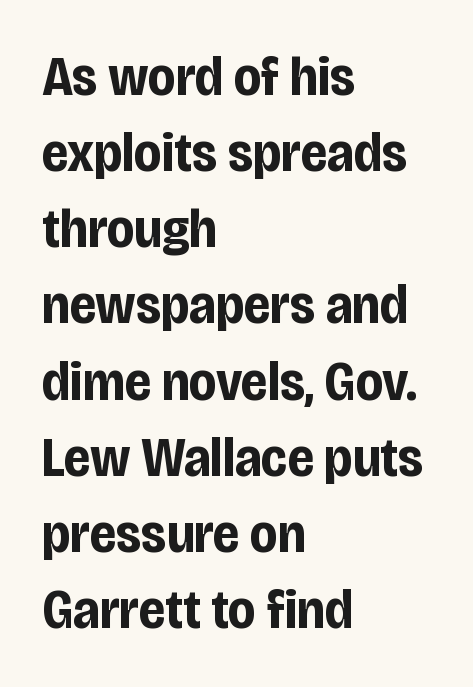
{"serif": "no", "italic": "no", "bold": "yes", "weight": "bold", "width": "condensed", "stroke_contrast": "low", "x_height": "large", "monospaced": "no", "underline": "no", "align": "left", "line_spacing": "normal", "line_spacing_ratio": 1.36, "letter_spacing": "normal", "letter_spacing_em": 0.0, "glyph_px": 56}
